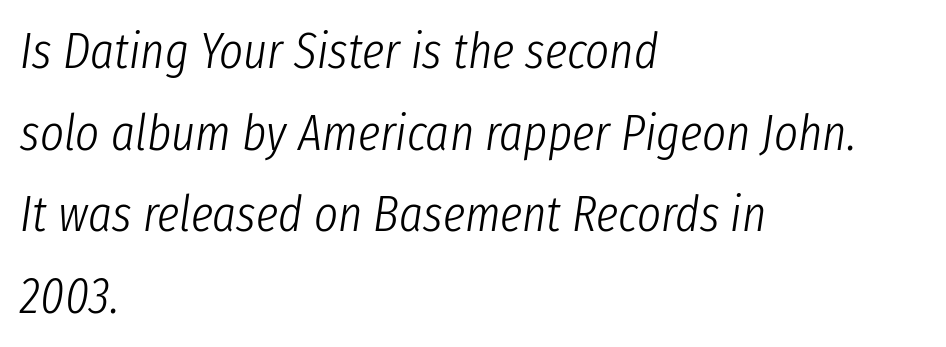
The image shows 51 px light, condensed type, italic (leaning right); set left-aligned, normal line spacing (1.6x), normal letter spacing, not underlined; low stroke contrast and a medium x-height.
